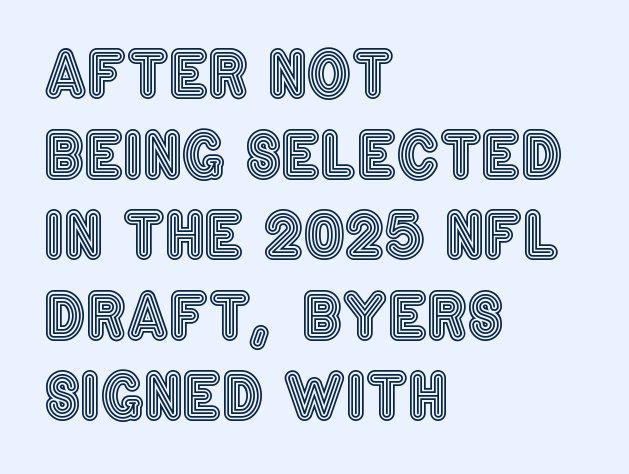
Underline: absent. What stands out about the letter spacing? Nothing — it is the standard amount. Each line starts at the same left margin while the right side varies. Baseline-to-baseline distance is the conventional proportion of letter height. The face used here is proportionally spaced, like ordinary book or web type. Characters remain perfectly vertical along every line.
